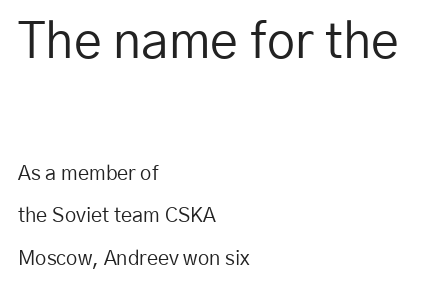
The image shows 50 px regular-weight sans-serif type, upright; set left-aligned, loose line spacing (2.12x), normal letter spacing, not underlined; the first (top) block is 2.5x larger; low stroke contrast and a medium x-height.
